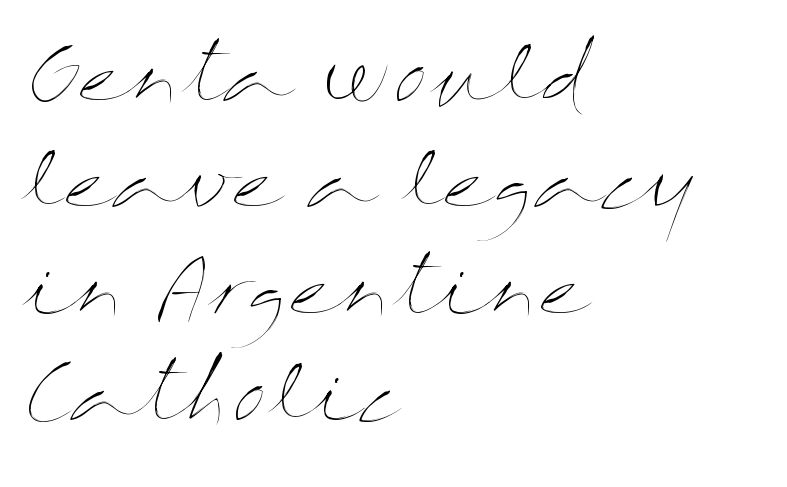
{"bold": "no", "weight": "thin", "width": "wide", "stroke_contrast": "medium", "x_height": "medium", "monospaced": "no", "underline": "no", "align": "left", "line_spacing": "normal", "line_spacing_ratio": 1.38, "letter_spacing": "normal", "letter_spacing_em": 0.0, "glyph_px": 77}
